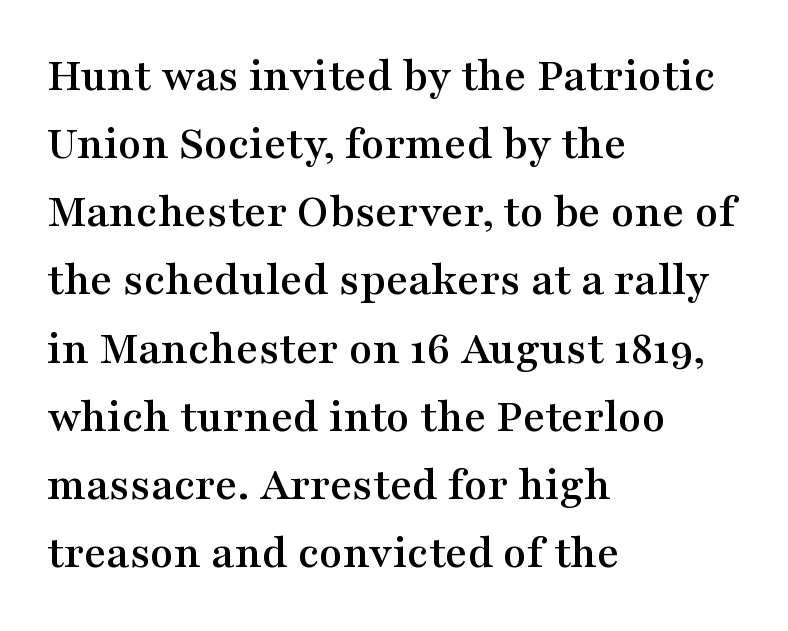
Q: Is the text italic (slanted)? A: No, it is upright.
Q: Is the typeface a serif or a sans-serif typeface? A: Serif.
Q: Is the text underlined? A: No.
Q: How is the paragraph aligned? A: Left-aligned.
Q: Is the spacing between letters normal or unusually wide? A: Normal.
Q: Is the spacing between lines tight, normal or loose? A: Normal.
Q: Width (condensed, normal, or wide)? A: Wide.
Q: Stroke contrast? A: Medium.
Q: x-height? A: Medium.
Q: Monospaced? A: No.
